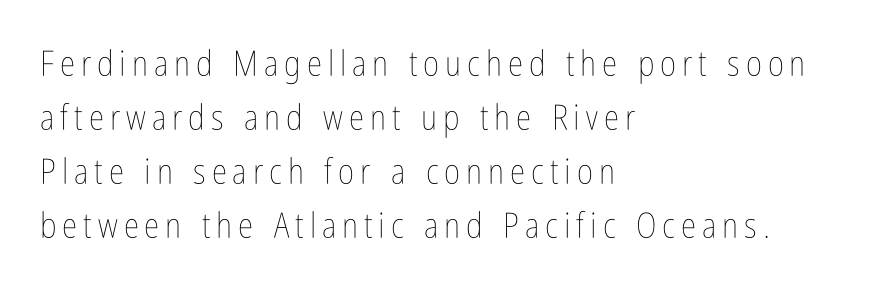
The image shows 35 px thin, condensed type, upright; set left-aligned, normal line spacing (1.54x), not underlined; low stroke contrast and a medium x-height.
